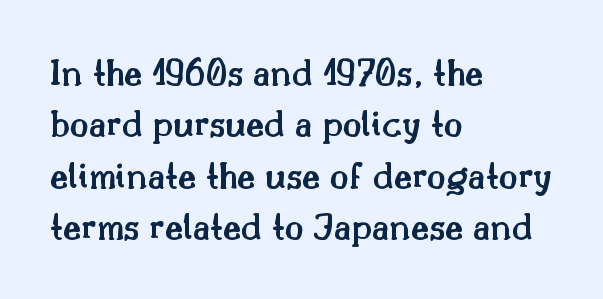
Q: Is the text bold? A: Semi-bold.
Q: Is the text italic (slanted)? A: No, it is upright.
Q: Is the typeface a serif or a sans-serif typeface? A: Serif.
Q: Is the text underlined? A: No.
Q: How is the paragraph aligned? A: Left-aligned.
Q: Is the spacing between letters normal or unusually wide? A: Normal.
Q: Is the spacing between lines tight, normal or loose? A: Normal.
Q: Width (condensed, normal, or wide)? A: Normal.
Q: Stroke contrast? A: Medium.
Q: x-height? A: Small.
Q: Monospaced? A: No.
